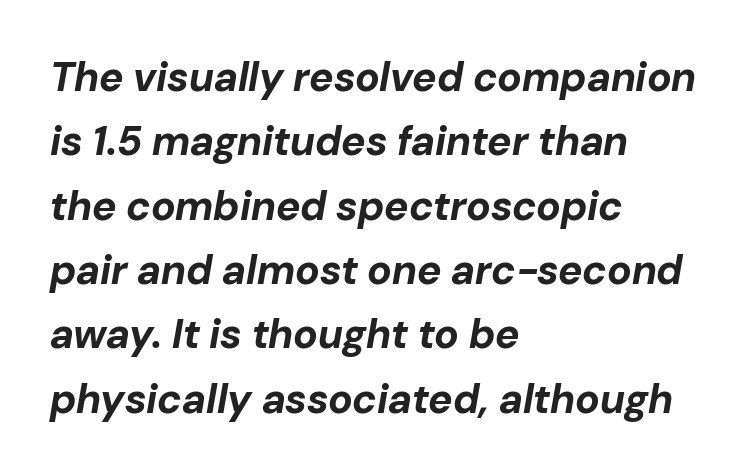
Glance below the letters and you will spot only blank space. Caption: standard tracking, unaltered. Quick note: interline space is typical. Compared with ordinary roman type, these characters are visibly tilted.
